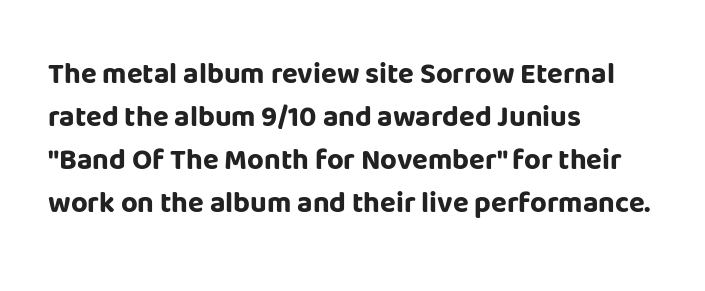
Unlike italic type, these characters show no tilt at all. Typographically, this falls in the sans-serif category. This sample uses plain, unmodified letter spacing. Heavy, bold letterforms. The lines sit at an ordinary, default distance from one another. Character widths vary here, with narrow letters taking less room than wide ones.
